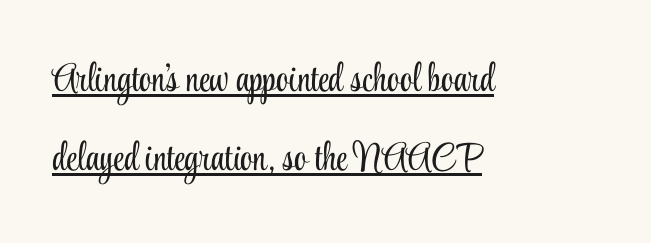
Q: Is the text bold? A: No.
Q: Is the text italic (slanted)? A: Yes.
Q: Is the typeface a serif or a sans-serif typeface? A: Serif.
Q: Is the text underlined? A: Yes.
Q: How is the paragraph aligned? A: Left-aligned.
Q: Is the spacing between letters normal or unusually wide? A: Normal.
Q: Is the spacing between lines tight, normal or loose? A: Loose.
Q: Width (condensed, normal, or wide)? A: Condensed.
Q: Stroke contrast? A: Low.
Q: x-height? A: Small.
Q: Monospaced? A: No.
